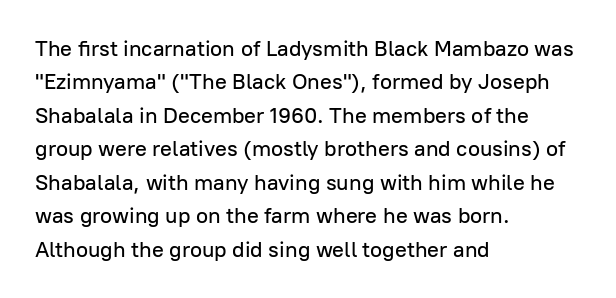
Q: Is the text italic (slanted)? A: No, it is upright.
Q: Is the text underlined? A: No.
Q: How is the paragraph aligned? A: Left-aligned.
Q: Is the spacing between letters normal or unusually wide? A: Normal.
Q: Is the spacing between lines tight, normal or loose? A: Normal.
